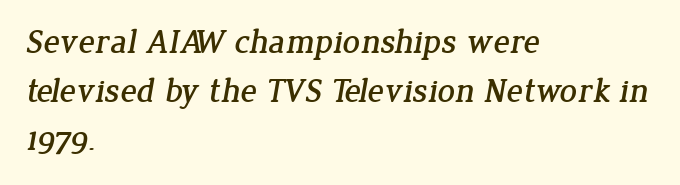
Character widths vary here, with narrow letters taking less room than wide ones. Glance below the letters and you will spot only blank space. Examine the stroke ends and you'll spot serifs. What stands out about the letter spacing? Nothing — it is the standard amount. This rendering uses left alignment, leaving the right contour irregular.
